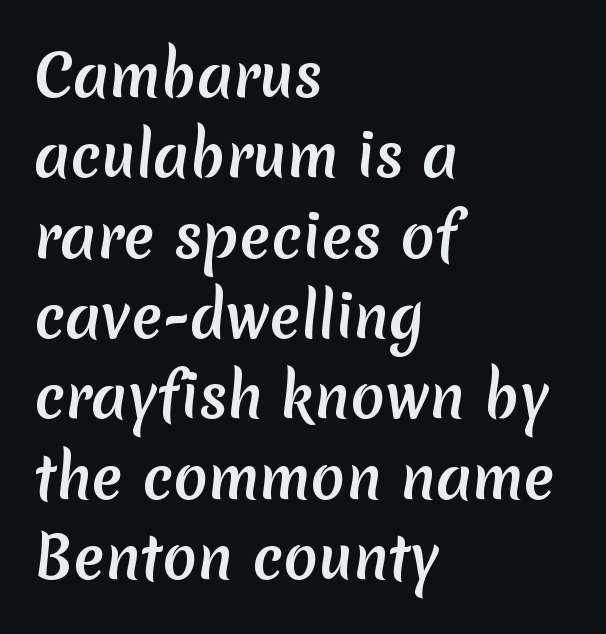
The block of text has a typical density, with ordinary space between rows. The designer went with a sans here, leaving each stem footless. Leftover space on each line is placed entirely after the last word. Spacing verdict: proportional, widths tailored to each character. Does extra space separate the letters? No, they use regular spacing.
